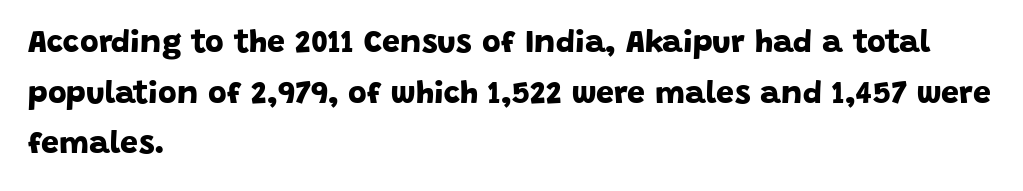
Underlining? Definitely not there. A full-strength bold gives these letters their thick strokes. Spacing verdict: proportional, widths tailored to each character. The passage shown stacks its lines at a standard gap. Line beginnings align vertically; line endings do not.
